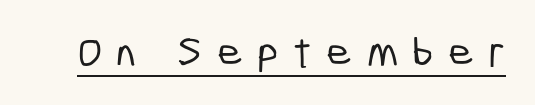
Is the letter spacing exaggerated? Yes — the characters are pushed far apart. The typeface chosen for these lines omits serifs. Quick note: underline on. Note the varied advance widths — an 'i' is clearly narrower than an 'm'.
